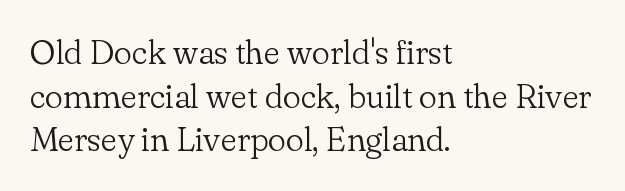
The image shows 34 px light serif type, upright; set left-aligned, normal line spacing (1.28x), normal letter spacing, not underlined; low stroke contrast and a small x-height.
